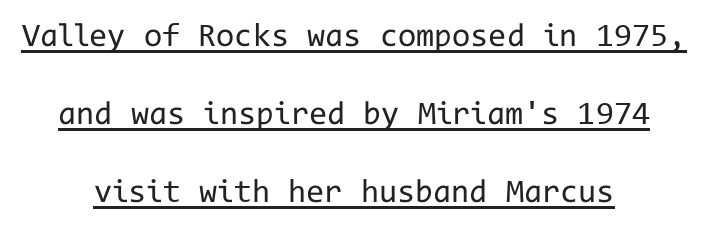
The image shows 33 px regular-weight sans-serif type, upright, monospaced; set centered, loose line spacing (2.36x), normal letter spacing, underlined; low stroke contrast and a medium x-height.
